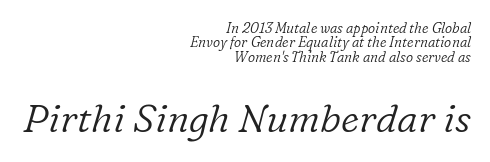
This sample uses an oblique cut, with every glyph tilted off the vertical. The ragged edge is on the left, which tells us the setting is flush right. Each word holds together tightly as a unit, with standard inter-letter gaps. Stems here are at most as thick as an everyday book face. Letters rest on an invisible, unmarked baseline.
